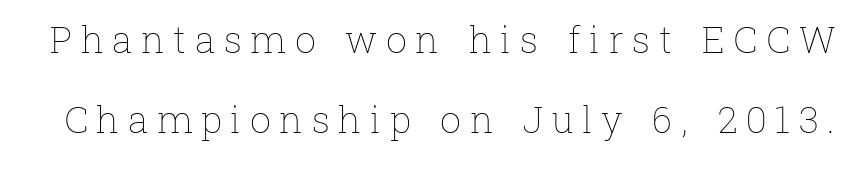
{"italic": "no", "bold": "no", "weight": "thin", "width": "normal", "stroke_contrast": "low", "x_height": "medium", "monospaced": "no", "underline": "no", "line_spacing": "loose", "line_spacing_ratio": 2.17, "letter_spacing": "wide", "letter_spacing_em": 0.23, "glyph_px": 37}
